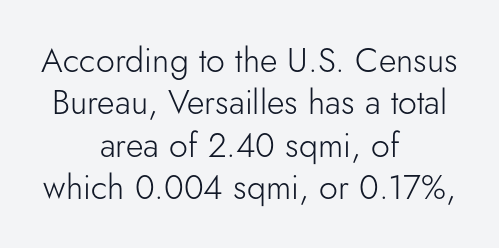
The image shows 34 px light sans-serif type, upright; set centered, normal line spacing (1.25x), normal letter spacing, not underlined; low stroke contrast and a small x-height.
